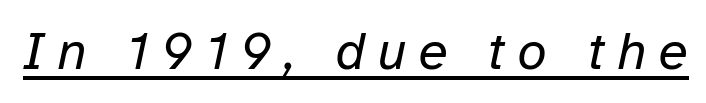
{"italic": "yes", "lean": "right", "slant_degrees": 12, "bold": "no", "weight": "regular", "width": "normal", "stroke_contrast": "low", "x_height": "medium", "monospaced": "no", "underline": "yes", "letter_spacing": "wide", "letter_spacing_em": 0.24, "glyph_px": 53}
